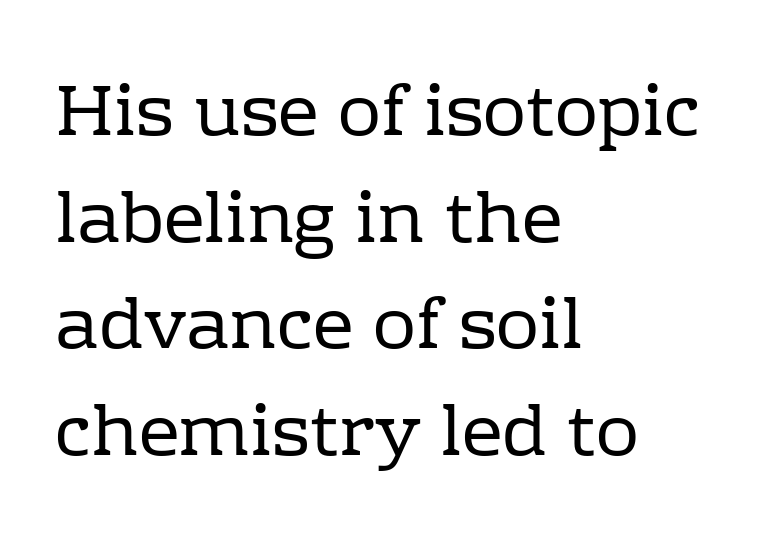
Lines of text with bare space underneath. Rows of type keep a routine distance in the vertical direction. Each letter keeps its own natural width here, so spacing adapts to shape. Does the type have serifs? Yes, each stem ends in a small foot. The font is comparable to plain body text, perhaps lighter.
